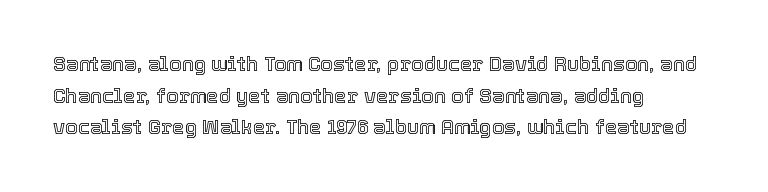
{"italic": "no", "underline": "no", "align": "left", "line_spacing": "normal", "line_spacing_ratio": 1.58, "letter_spacing": "normal", "letter_spacing_em": 0.0, "glyph_px": 20}
